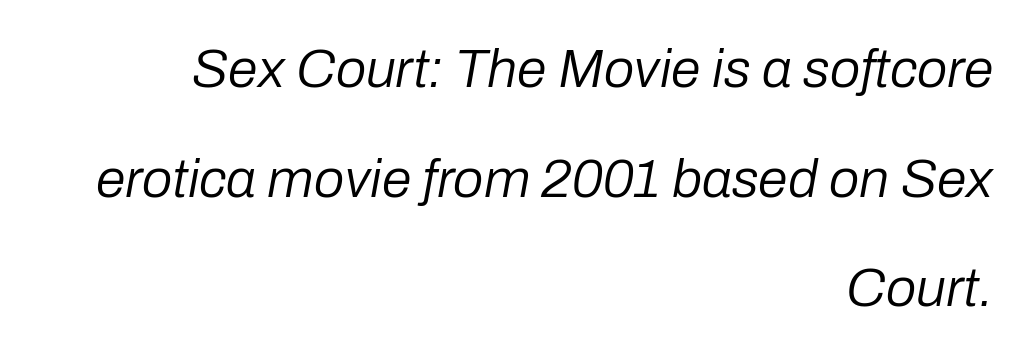
Observe the ordinary spacing: letters are neighbours, not strangers. The face used here is proportionally spaced, like ordinary book or web type. Honestly, the rows look like they've been pulled way apart. All the whitespace from short lines collects on the left.
